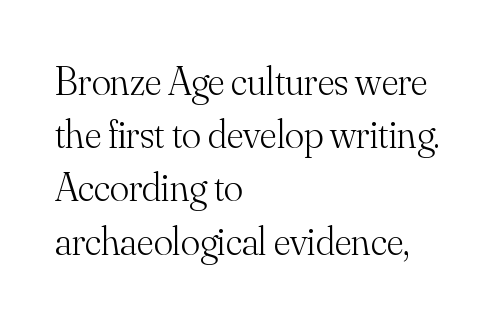
Is this a fixed-width face? No — the glyphs have proportional, varying widths. The space between consecutive lines is moderate. The gap between lines stays unmarked. Words appear dense and cohesive because spacing is normal. Are there feet on the stems? There are — it's a serif. Stroke mass is kept to a normal reading level or below.
